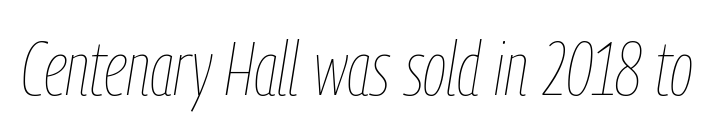
{"italic": "yes", "lean": "right", "slant_degrees": 9, "bold": "no", "weight": "thin", "width": "condensed", "stroke_contrast": "low", "x_height": "medium", "monospaced": "no", "underline": "no", "letter_spacing": "normal", "letter_spacing_em": 0.0, "glyph_px": 76}
